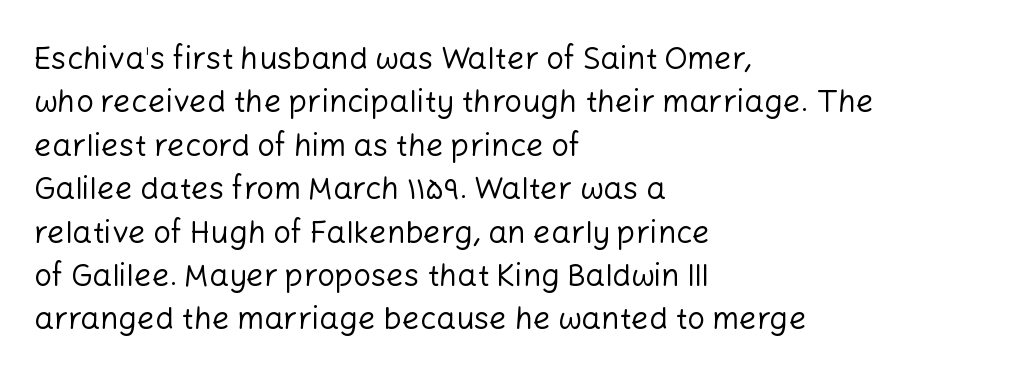
{"serif": "no", "italic": "no", "bold": "no", "weight": "regular", "width": "normal", "stroke_contrast": "low", "x_height": "medium", "monospaced": "no", "underline": "no", "align": "left", "line_spacing": "normal", "line_spacing_ratio": 1.4, "letter_spacing": "normal", "letter_spacing_em": 0.0, "glyph_px": 31}
